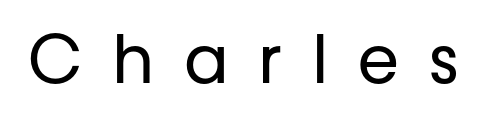
{"serif": "no", "italic": "no", "bold": "no", "weight": "regular", "width": "normal", "stroke_contrast": "low", "x_height": "medium", "monospaced": "no", "underline": "no", "letter_spacing": "wide", "letter_spacing_em": 0.45, "glyph_px": 66}
